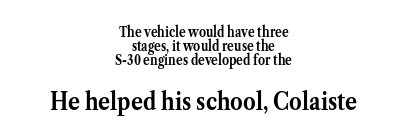
{"italic": "no", "bold": "yes", "underline": "no", "align": "center", "line_spacing": "tight", "line_spacing_ratio": 0.99, "letter_spacing": "normal", "letter_spacing_em": 0.0, "larger_block": "second", "size_ratio": 1.79, "glyph_px": 25}
